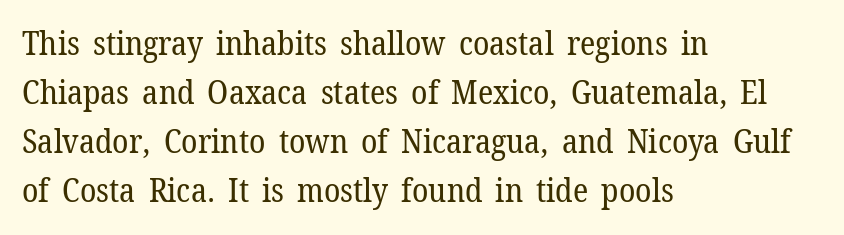
Q: Is the text bold? A: No.
Q: Is the text italic (slanted)? A: No, it is upright.
Q: Is the typeface a serif or a sans-serif typeface? A: Serif.
Q: Is the text underlined? A: No.
Q: How is the paragraph aligned? A: Left-aligned.
Q: Is the spacing between letters normal or unusually wide? A: Normal.
Q: Is the spacing between lines tight, normal or loose? A: Normal.
Q: Width (condensed, normal, or wide)? A: Normal.
Q: Stroke contrast? A: Low.
Q: x-height? A: Medium.
Q: Monospaced? A: No.
